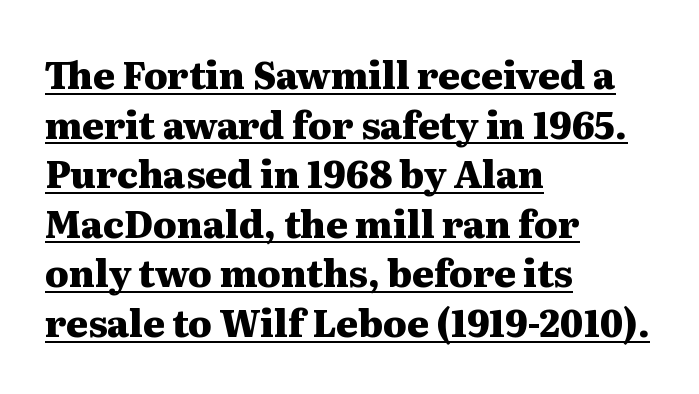
{"serif": "yes", "italic": "no", "bold": "yes", "weight": "heavy", "width": "wide", "stroke_contrast": "medium", "x_height": "medium", "monospaced": "no", "underline": "yes", "align": "left", "line_spacing": "normal", "line_spacing_ratio": 1.34, "letter_spacing": "normal", "letter_spacing_em": 0.0, "glyph_px": 37}
